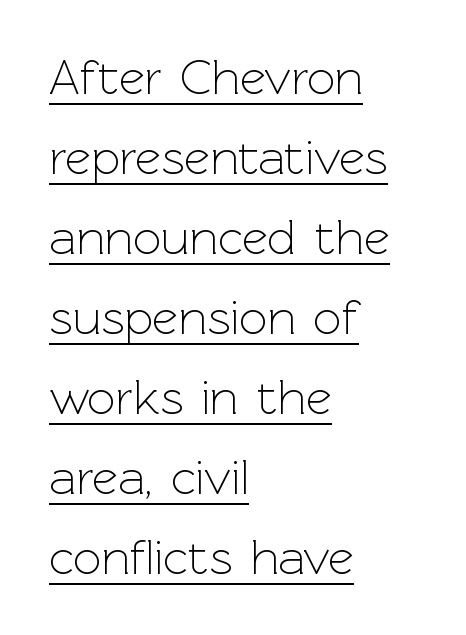
{"serif": "no", "italic": "no", "bold": "no", "weight": "light", "width": "normal", "x_height": "medium", "monospaced": "no", "underline": "yes", "align": "left", "line_spacing": "normal", "line_spacing_ratio": 1.6, "letter_spacing": "normal", "letter_spacing_em": 0.0, "glyph_px": 50}
